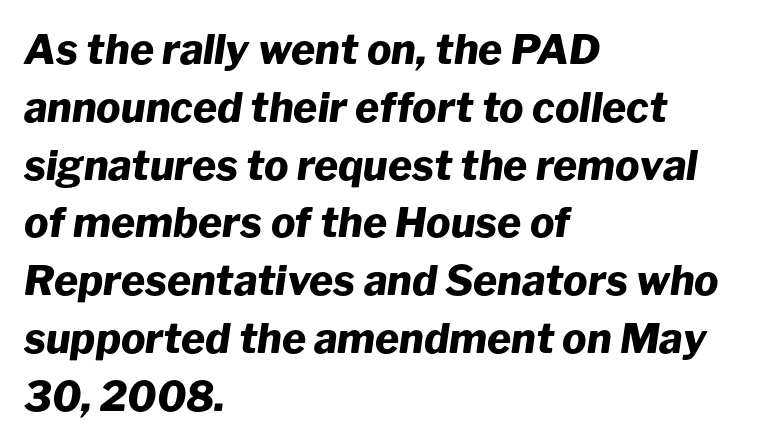
Spacing verdict: proportional, widths tailored to each character. A bare baseline throughout the passage. An italicized treatment has been applied to the whole sample. These lines stack with their left ends in a neat column.
